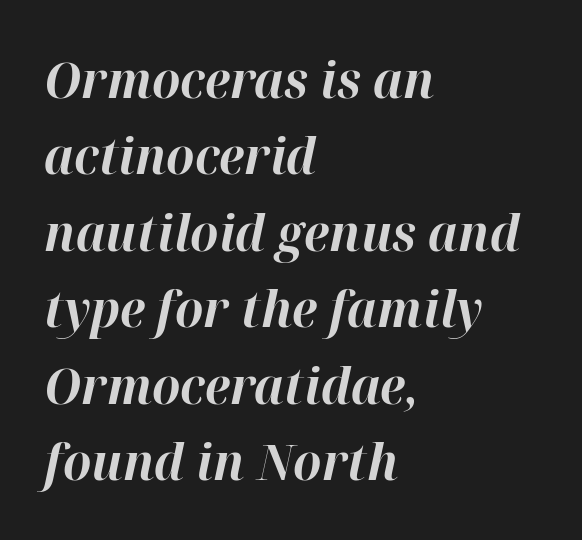
The image shows 50 px bold type, italic (leaning right); set left-aligned, normal line spacing (1.53x), normal letter spacing, not underlined; high stroke contrast and a medium x-height.
